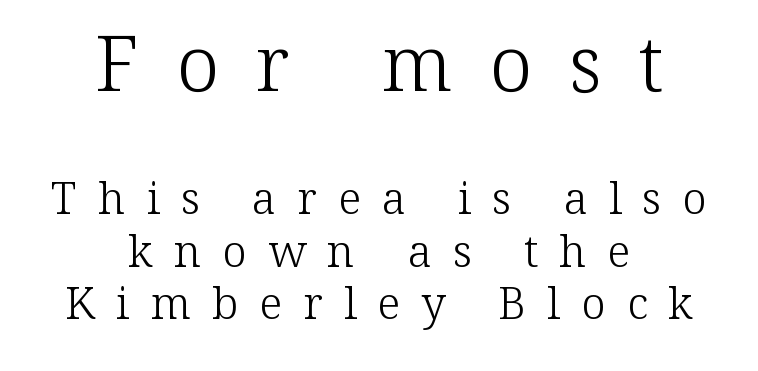
The image shows 77 px light serif type, upright; set centered, line spacing 1.19x, unusually wide letter spacing (+0.48 em), not underlined; the first (top) block is 1.75x larger; low stroke contrast and a medium x-height.
